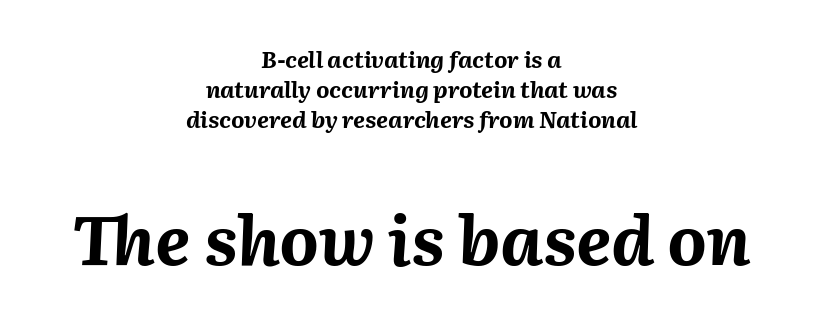
The image shows 68 px bold type, italic (leaning right); set centered, normal line spacing (1.3x), normal letter spacing, not underlined; the second (bottom) block is 2.96x larger; medium stroke contrast and a medium x-height.
